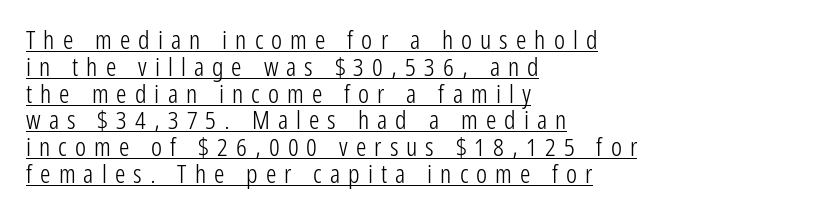
{"italic": "no", "bold": "no", "underline": "yes", "align": "left", "line_spacing": "tight", "line_spacing_ratio": 1.03, "letter_spacing": "wide", "letter_spacing_em": 0.31, "glyph_px": 26}
